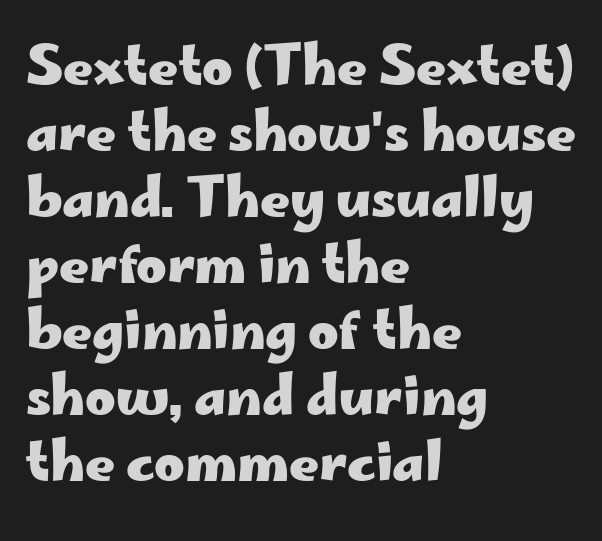
Honestly, there is no underline to notice here at all. Typeset ragged right — the left edge is the straight one. Serifs: no, the terminals of the letterforms are clean. The axis of the letterforms is exactly vertical.
